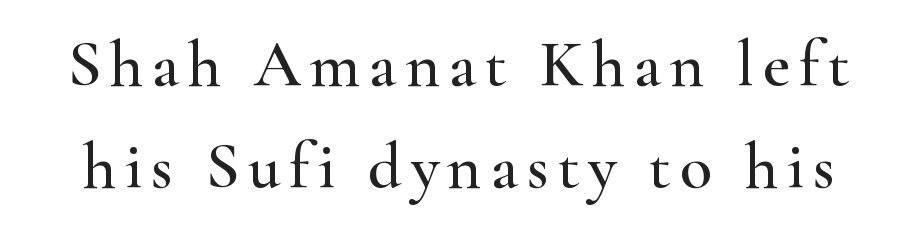
Q: Is the text italic (slanted)? A: No, it is upright.
Q: Is the typeface a serif or a sans-serif typeface? A: Serif.
Q: Is the text underlined? A: No.
Q: Is the spacing between lines tight, normal or loose? A: Normal.
Q: Width (condensed, normal, or wide)? A: Wide.
Q: Stroke contrast? A: High.
Q: x-height? A: Small.
Q: Monospaced? A: No.
